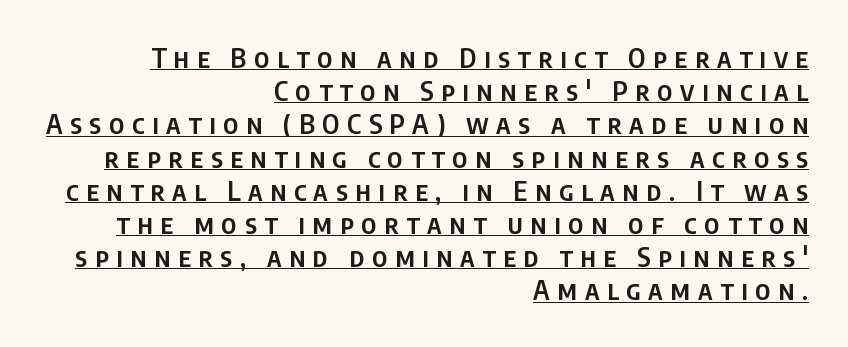
The image shows 27 px text type, upright; set right-aligned, line spacing 1.23x, unusually wide letter spacing (+0.28 em), underlined.
